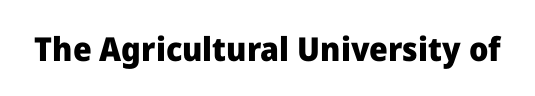
Q: Is the text bold? A: Yes.
Q: Is the text italic (slanted)? A: No, it is upright.
Q: Is the typeface a serif or a sans-serif typeface? A: Sans-serif.
Q: Is the text underlined? A: No.
Q: Is the spacing between letters normal or unusually wide? A: Normal.
Q: Width (condensed, normal, or wide)? A: Normal.
Q: Stroke contrast? A: Low.
Q: x-height? A: Medium.
Q: Monospaced? A: No.
